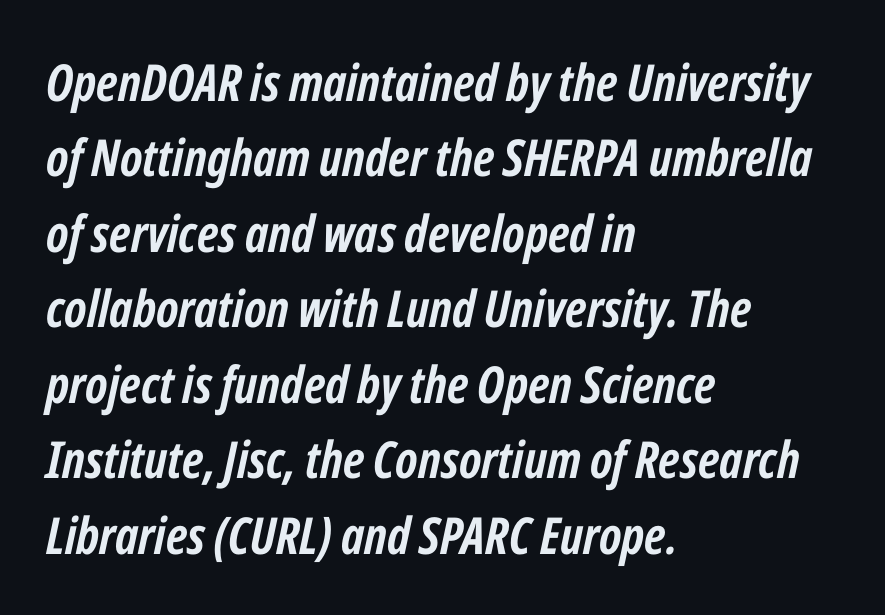
{"italic": "yes", "lean": "right", "slant_degrees": 12, "bold": "yes", "weight": "semibold", "width": "condensed", "stroke_contrast": "low", "x_height": "medium", "monospaced": "no", "underline": "no", "align": "left", "line_spacing": "normal", "line_spacing_ratio": 1.48, "letter_spacing": "normal", "letter_spacing_em": 0.0, "glyph_px": 51}
